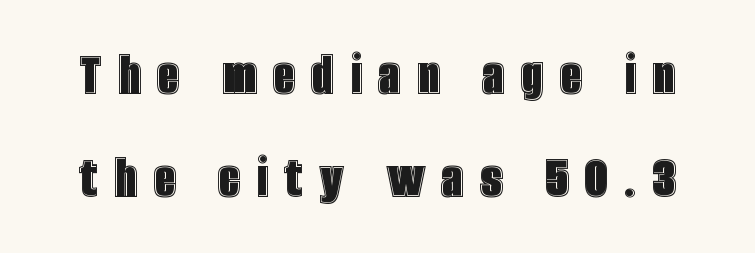
The image shows 63 px condensed type, upright; set normal line spacing (1.63x), unusually wide letter spacing (+0.26 em), not underlined; a large x-height.
